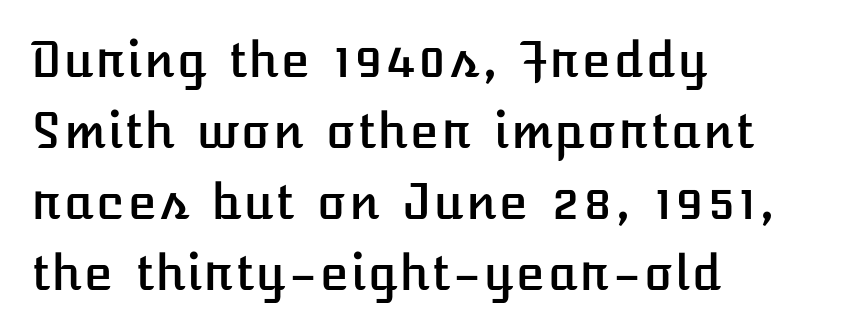
{"italic": "no", "width": "normal", "stroke_contrast": "low", "x_height": "medium", "underline": "no", "align": "left", "line_spacing": "normal", "line_spacing_ratio": 1.48, "letter_spacing": "normal", "letter_spacing_em": 0.0, "glyph_px": 48}
